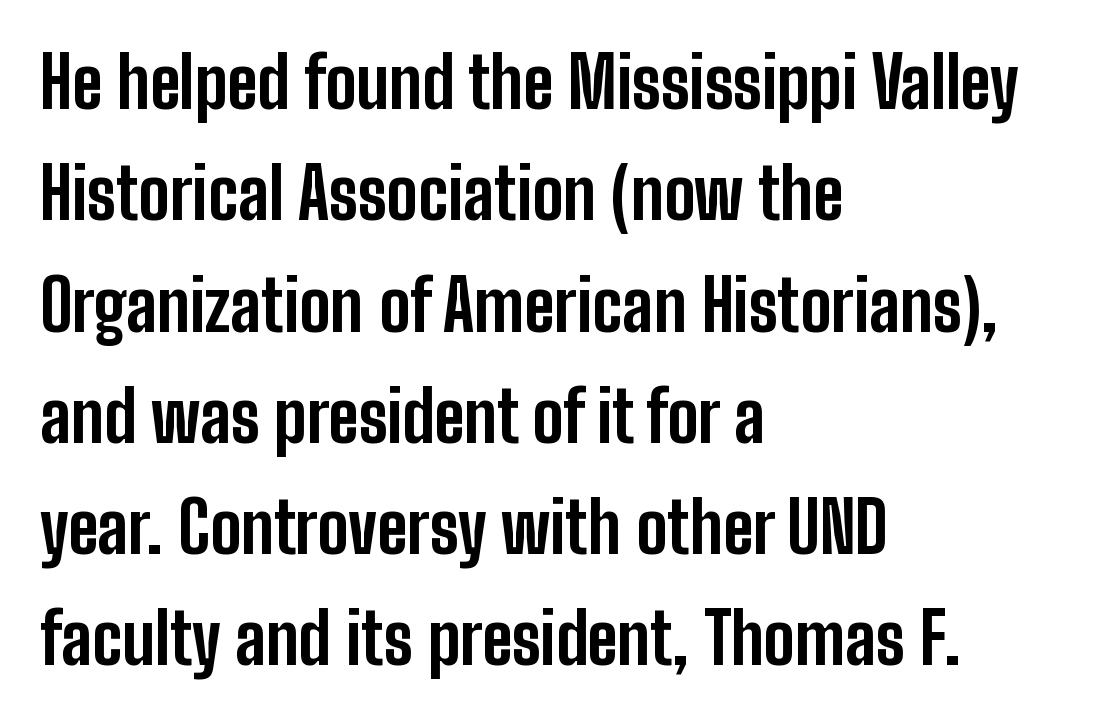
Whoever set this chose a conventional vertical rhythm. Unlike a traditional serif, this face leaves its strokes unadorned. Teacher's note: observe the even left margin — that is flush-left alignment. Has an underline been added? It has not.
